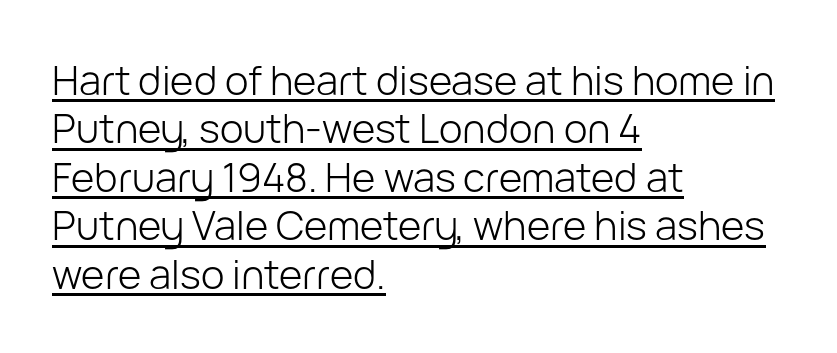
The ragged edge is on the right, which tells us the setting is flush left. The specimen includes a rule beneath the text block's lines. Classification — sans serif. Designer's note — italics off, roman on. Letters have the restrained weight of plain body copy at most. Honestly, the letter spacing is just normal — you wouldn't notice it.
